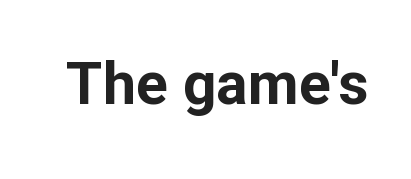
Q: Is the text bold? A: Yes.
Q: Is the text italic (slanted)? A: No, it is upright.
Q: Is the typeface a serif or a sans-serif typeface? A: Sans-serif.
Q: Is the text underlined? A: No.
Q: Is the spacing between letters normal or unusually wide? A: Normal.
Q: Width (condensed, normal, or wide)? A: Normal.
Q: Stroke contrast? A: Low.
Q: x-height? A: Medium.
Q: Monospaced? A: No.
